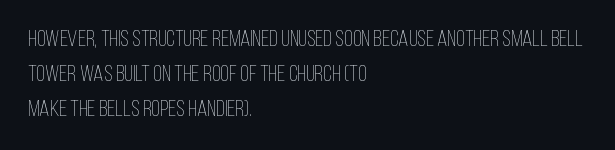
Q: Is the text bold? A: No.
Q: Is the text italic (slanted)? A: No, it is upright.
Q: Is the text underlined? A: No.
Q: How is the paragraph aligned? A: Left-aligned.
Q: Is the spacing between letters normal or unusually wide? A: Normal.
Q: Is the spacing between lines tight, normal or loose? A: Normal.
